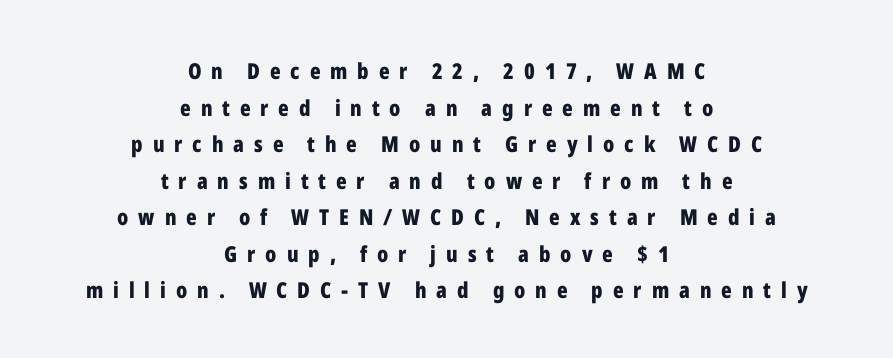
The letters stand straight up with perfectly vertical stems. Whoever set this chose a conventional vertical rhythm. The type is letterspaced generously, with wide tracking. Bare-footed words on every line.
